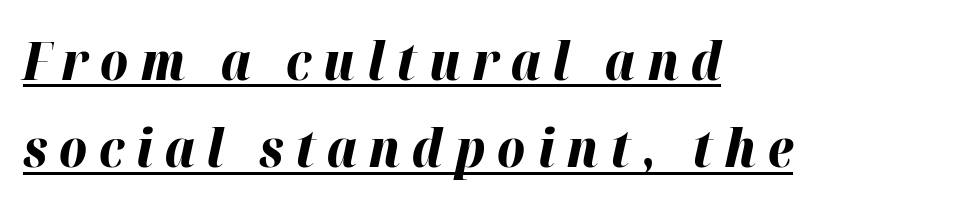
{"italic": "yes", "lean": "right", "slant_degrees": 12, "bold": "yes", "weight": "bold", "width": "normal", "stroke_contrast": "high", "x_height": "medium", "monospaced": "no", "underline": "yes", "align": "left", "line_spacing": "normal", "line_spacing_ratio": 1.65, "letter_spacing": "wide", "letter_spacing_em": 0.22, "glyph_px": 53}
